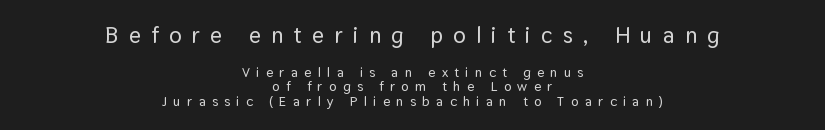
Substantial extra tracking has been applied to these lines. Larger block? The one above; the one below is distinctly smaller. Honestly, there is no underline to notice here at all. Typeset on center — no edge is straight. Do the letters lean? They stand straight. The vertical gap from one line to the next is small.
